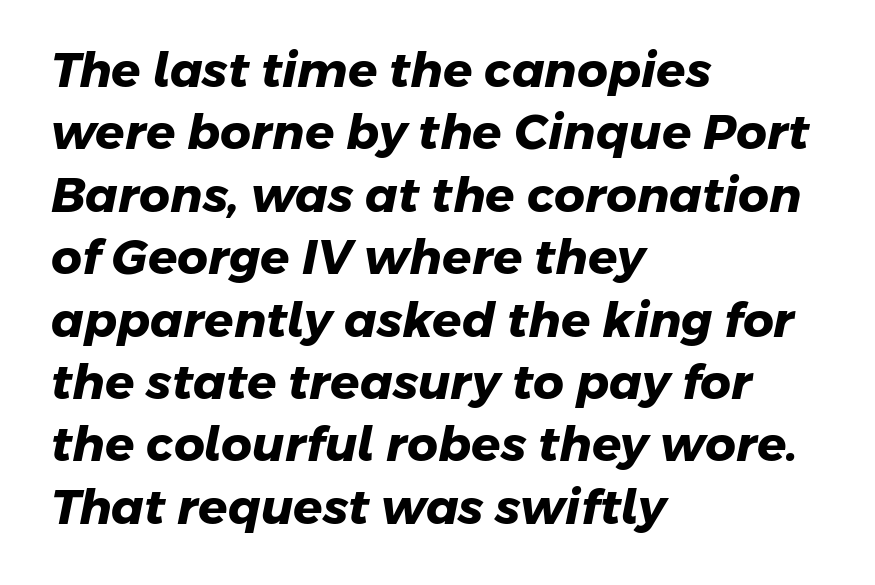
Q: Is the text bold? A: Yes.
Q: Is the typeface a serif or a sans-serif typeface? A: Sans-serif.
Q: Is the text underlined? A: No.
Q: How is the paragraph aligned? A: Left-aligned.
Q: Is the spacing between letters normal or unusually wide? A: Normal.
Q: Is the spacing between lines tight, normal or loose? A: Normal.
Q: Width (condensed, normal, or wide)? A: Normal.
Q: Stroke contrast? A: Low.
Q: x-height? A: Medium.
Q: Monospaced? A: No.
